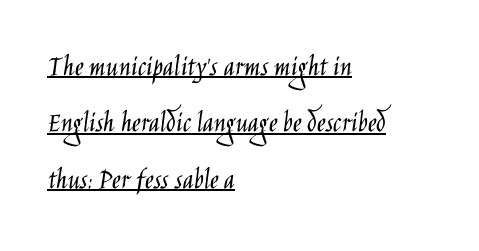
{"serif": "no", "bold": "no", "weight": "light", "width": "condensed", "stroke_contrast": "low", "x_height": "large", "monospaced": "no", "underline": "yes", "align": "left", "line_spacing_ratio": 1.88, "letter_spacing": "normal", "letter_spacing_em": 0.0, "glyph_px": 30}
